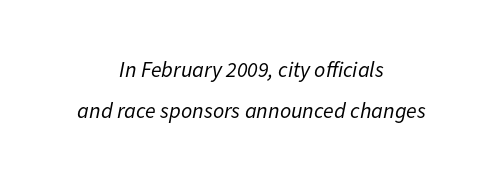
The area under the type is left untouched. Leftover space on each line is divided equally before and after the words. The letterforms sit at book weight or below. Does the lettering tilt? It does — this is italic.
